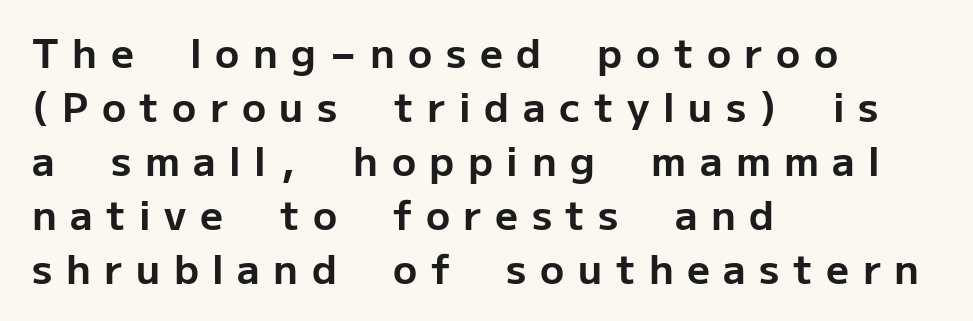
{"serif": "no", "italic": "no", "bold": "yes", "weight": "bold", "width": "normal", "stroke_contrast": "low", "x_height": "medium", "monospaced": "no", "underline": "no", "align": "left", "line_spacing": "normal", "line_spacing_ratio": 1.35, "letter_spacing": "wide", "letter_spacing_em": 0.34, "glyph_px": 40}
